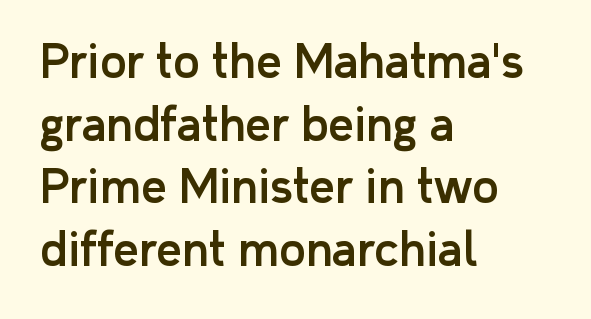
{"serif": "no", "italic": "no", "width": "normal", "stroke_contrast": "low", "x_height": "medium", "monospaced": "no", "underline": "no", "align": "left", "line_spacing": "normal", "line_spacing_ratio": 1.39, "letter_spacing": "normal", "letter_spacing_em": 0.0, "glyph_px": 45}
